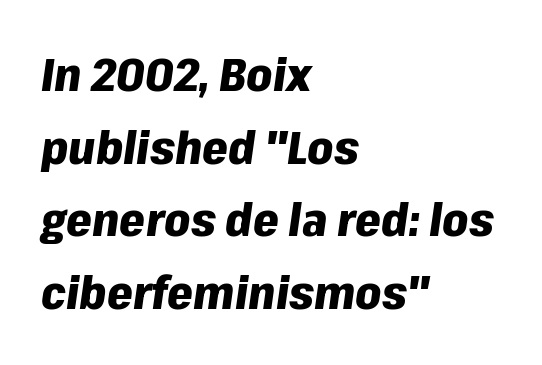
{"italic": "yes", "lean": "right", "slant_degrees": 8, "bold": "yes", "weight": "heavy", "width": "normal", "stroke_contrast": "low", "x_height": "medium", "monospaced": "no", "underline": "no", "align": "left", "line_spacing": "normal", "line_spacing_ratio": 1.58, "letter_spacing": "normal", "letter_spacing_em": 0.0, "glyph_px": 46}
